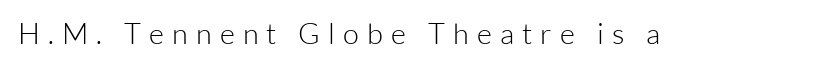
The image shows 29 px light sans-serif type, upright; set unusually wide letter spacing (+0.28 em), not underlined; low stroke contrast and a medium x-height.
